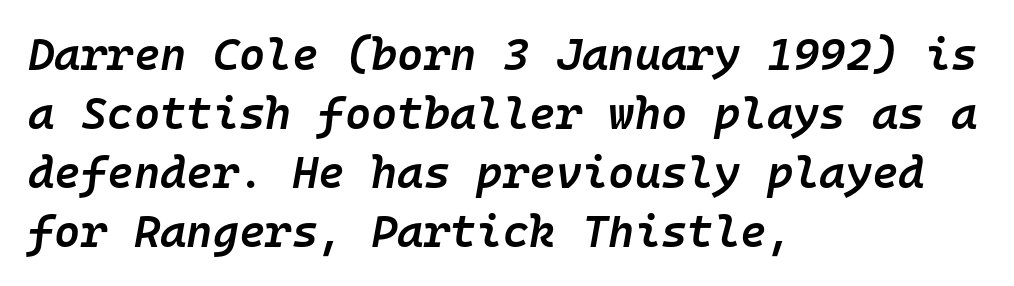
{"italic": "yes", "lean": "right", "slant_degrees": 10, "bold": "semi", "weight": "semibold", "width": "normal", "stroke_contrast": "low", "x_height": "medium", "monospaced": "yes", "underline": "no", "align": "left", "line_spacing": "normal", "line_spacing_ratio": 1.31, "letter_spacing": "normal", "letter_spacing_em": 0.0, "glyph_px": 45}
